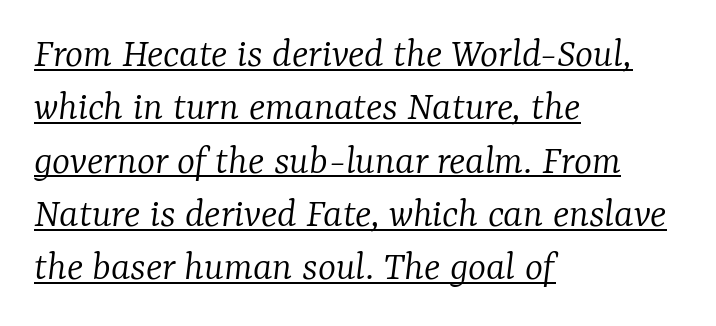
{"serif": "yes", "italic": "yes", "lean": "right", "slant_degrees": 7, "bold": "no", "weight": "light", "width": "normal", "stroke_contrast": "low", "x_height": "medium", "monospaced": "no", "underline": "yes", "align": "left", "line_spacing_ratio": 1.24, "letter_spacing": "normal", "letter_spacing_em": 0.0, "glyph_px": 43}
